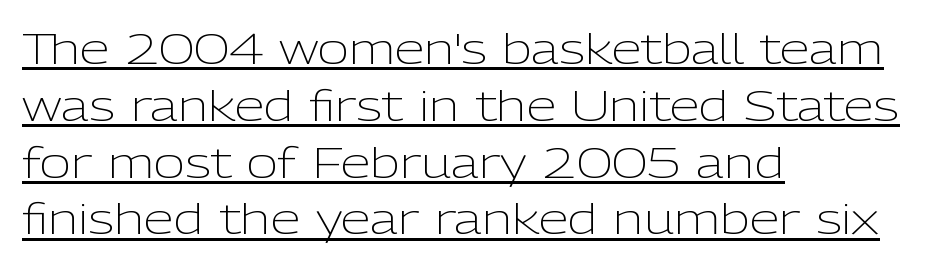
{"serif": "no", "italic": "no", "bold": "no", "weight": "light", "width": "normal", "stroke_contrast": "low", "x_height": "medium", "monospaced": "no", "underline": "yes", "align": "left", "line_spacing": "normal", "line_spacing_ratio": 1.32, "letter_spacing": "normal", "letter_spacing_em": 0.0, "glyph_px": 43}
